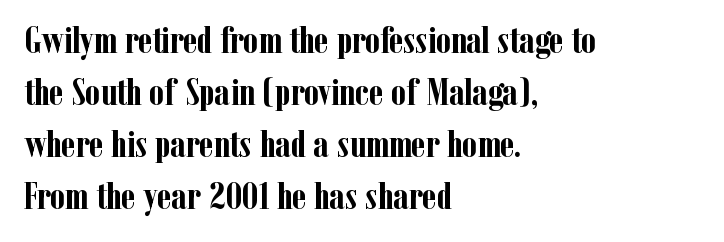
The image shows 38 px semibold, condensed serif type, upright; set left-aligned, normal line spacing (1.37x), normal letter spacing, not underlined; low stroke contrast and a medium x-height.
